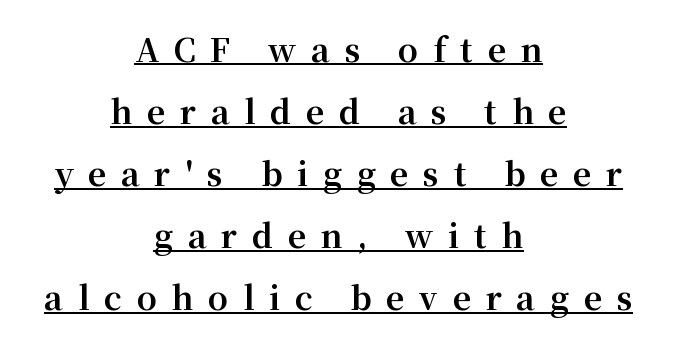
{"serif": "yes", "italic": "no", "bold": "yes", "weight": "bold", "width": "normal", "stroke_contrast": "medium", "x_height": "medium", "monospaced": "no", "underline": "yes", "align": "center", "line_spacing": "loose", "line_spacing_ratio": 1.94, "letter_spacing": "wide", "letter_spacing_em": 0.46, "glyph_px": 32}
